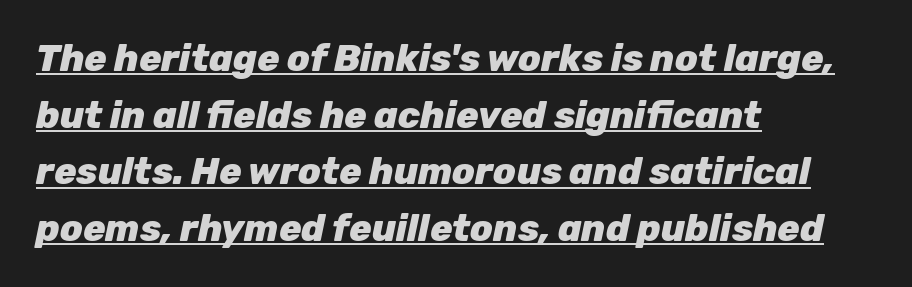
The image shows 37 px heavy type, italic (leaning right); set left-aligned, normal line spacing (1.53x), normal letter spacing, underlined; low stroke contrast and a medium x-height.
